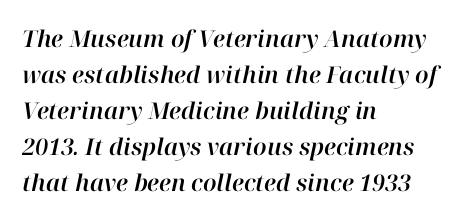
Notice how descenders clear the ascenders below comfortably — that's standard leading. Rendered with sloped, italic letterforms. The zone under the glyphs is completely vacant. Standard letterfit; no display-style spreading of the glyphs.
